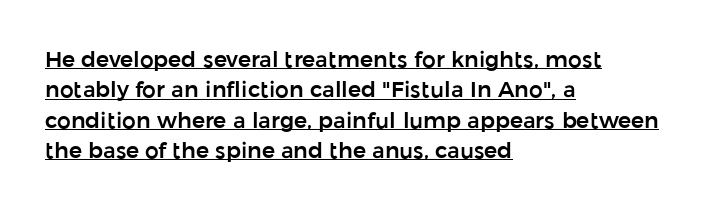
Q: Is the text italic (slanted)? A: No, it is upright.
Q: Is the text underlined? A: Yes.
Q: How is the paragraph aligned? A: Left-aligned.
Q: Is the spacing between letters normal or unusually wide? A: Normal.
Q: Is the spacing between lines tight, normal or loose? A: Normal.
